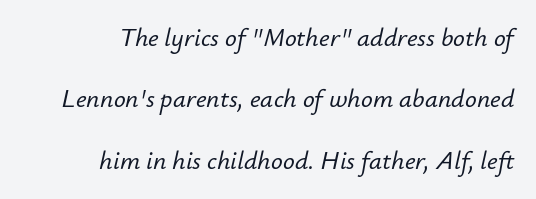
{"italic": "yes", "lean": "right", "slant_degrees": 12, "underline": "no", "align": "right", "line_spacing": "loose", "line_spacing_ratio": 2.36, "letter_spacing": "normal", "letter_spacing_em": 0.0, "glyph_px": 26}
